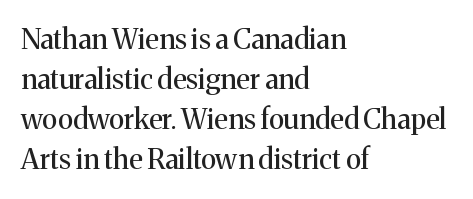
Do the characters align in a grid? No, the font is proportional. The letters stand upright; this is a roman face. The letterforms sit at book weight or below. The space between consecutive lines is moderate. The ragged edge is on the right, which tells us the setting is flush left. Does extra space separate the letters? No, they use regular spacing.
